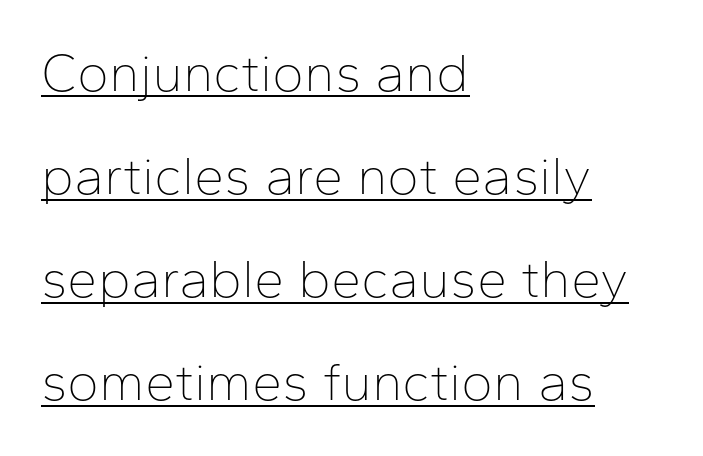
The type sits square on the baseline with zero lean. No heavy texture on the line: the type isn't bold. Somebody hit Ctrl+U on this one — the words are underlined. Think of a printed novel: that variable character pitch is what you see here. Compared with typical paragraphs, the rows here are farther apart.
